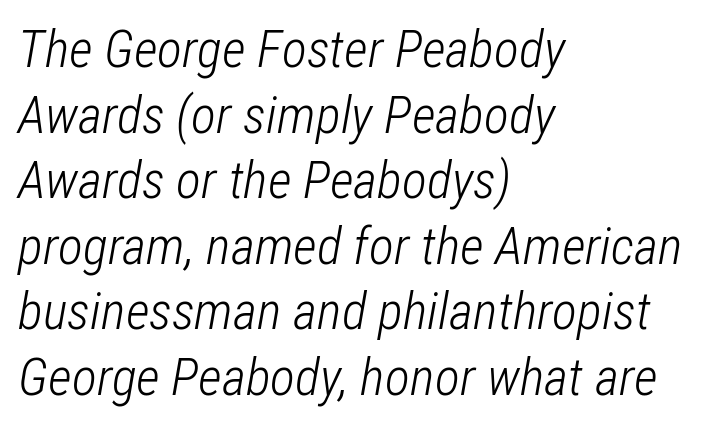
{"italic": "yes", "lean": "right", "slant_degrees": 12, "bold": "no", "weight": "light", "width": "condensed", "stroke_contrast": "low", "x_height": "medium", "monospaced": "no", "underline": "no", "align": "left", "line_spacing": "normal", "line_spacing_ratio": 1.26, "letter_spacing": "normal", "letter_spacing_em": 0.0, "glyph_px": 52}
